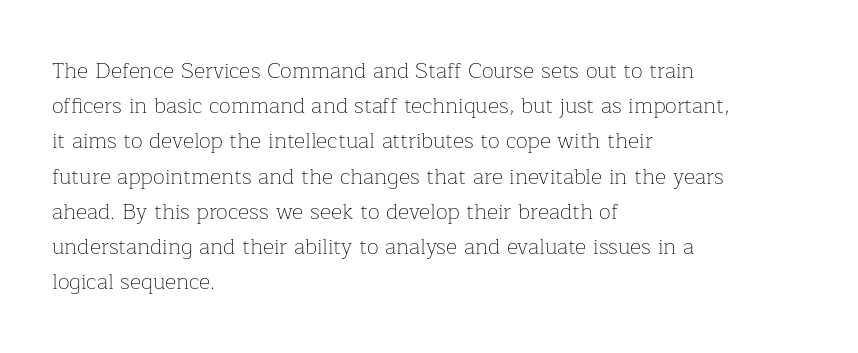
A quiet, ordinary-to-light weight characterises the typeface. Default kerning and tracking; the words read as compact shapes. These lines stack with their left ends in a neat column. The leading is moderate, giving the passage an even texture.
